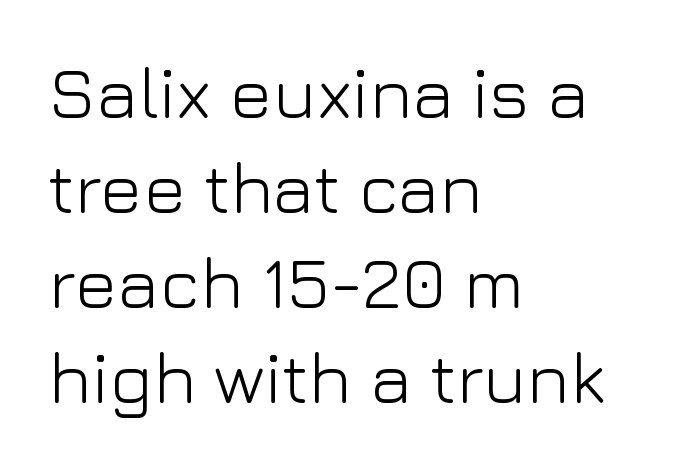
Q: Is the text bold? A: No.
Q: Is the text italic (slanted)? A: No, it is upright.
Q: Is the typeface a serif or a sans-serif typeface? A: Sans-serif.
Q: Is the text underlined? A: No.
Q: How is the paragraph aligned? A: Left-aligned.
Q: Is the spacing between letters normal or unusually wide? A: Normal.
Q: Is the spacing between lines tight, normal or loose? A: Normal.
Q: Width (condensed, normal, or wide)? A: Normal.
Q: Stroke contrast? A: Low.
Q: x-height? A: Medium.
Q: Monospaced? A: No.
